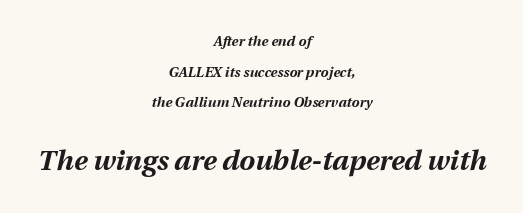
The image shows 28 px bold type, italic (leaning right); set centered, loose line spacing (2.19x), normal letter spacing, not underlined; the second (bottom) block is 2.0x larger; medium stroke contrast and a medium x-height.
